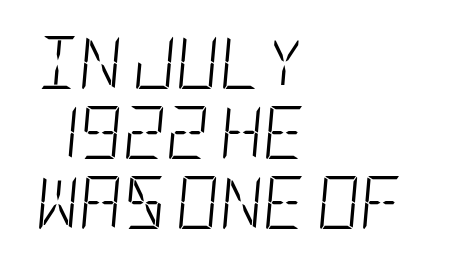
Compared with typical paragraphs, the rows here are spaced about the same. Words appear dense and cohesive because spacing is normal. Rule under the text: the space is simply empty. These lines are set flush left with a ragged right edge. The typography opts for an oblique posture over an upright one. The typeface has the unassuming heft of standard copy or less.
